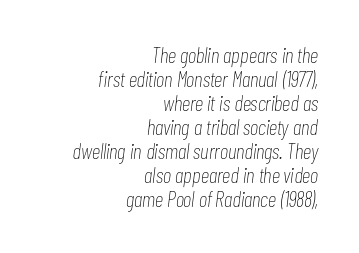
Honestly, the letter spacing is just normal — you wouldn't notice it. A bare baseline throughout the passage. Leading: reduced. The lines in this sample share a right terminus and differ only in where they begin.
